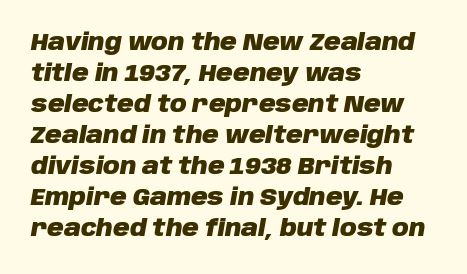
Q: Is the text bold? A: Yes.
Q: Is the text italic (slanted)? A: Yes, it leans right by about 10 degrees.
Q: Is the text underlined? A: No.
Q: How is the paragraph aligned? A: Left-aligned.
Q: Is the spacing between letters normal or unusually wide? A: Normal.
Q: Is the spacing between lines tight, normal or loose? A: Normal.
